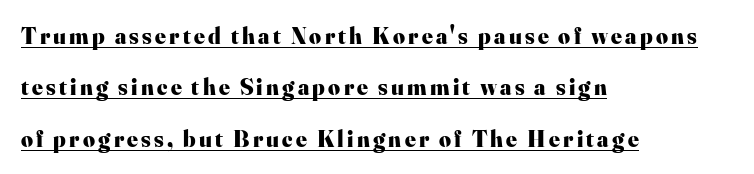
{"italic": "no", "bold": "yes", "underline": "yes", "align": "left", "line_spacing": "loose", "line_spacing_ratio": 2.23, "glyph_px": 23}
